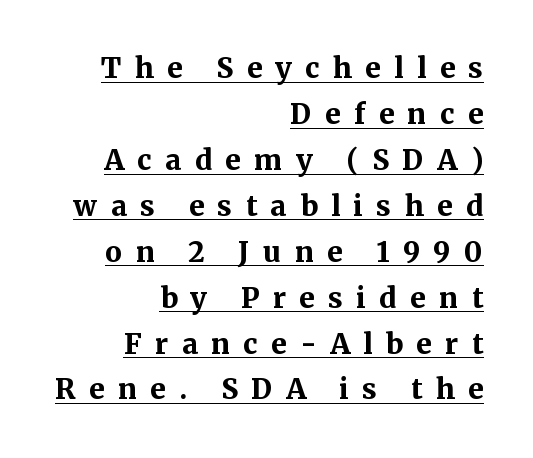
The image shows 28 px bold serif type, upright; set right-aligned, normal line spacing (1.64x), unusually wide letter spacing (+0.48 em), underlined; medium stroke contrast and a medium x-height.
